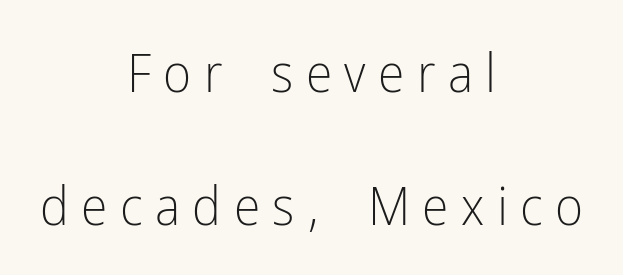
Q: Is the text bold? A: No.
Q: Is the text italic (slanted)? A: No, it is upright.
Q: Is the typeface a serif or a sans-serif typeface? A: Sans-serif.
Q: Is the text underlined? A: No.
Q: How is the paragraph aligned? A: Centered.
Q: Is the spacing between letters normal or unusually wide? A: Unusually wide.
Q: Is the spacing between lines tight, normal or loose? A: Loose.
Q: Width (condensed, normal, or wide)? A: Condensed.
Q: Stroke contrast? A: Low.
Q: x-height? A: Medium.
Q: Monospaced? A: No.
